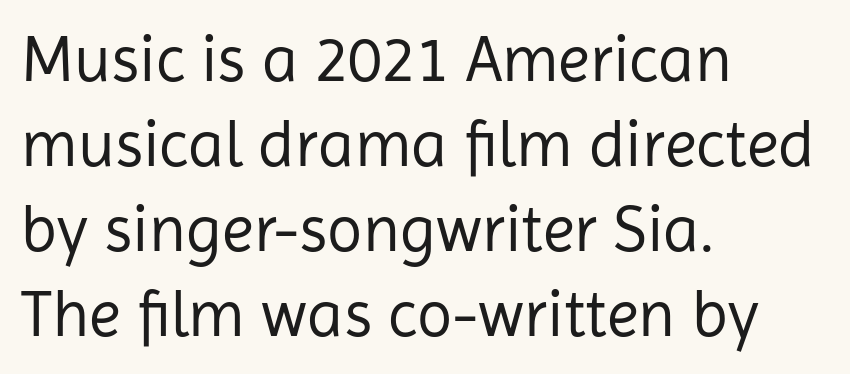
This is roman type, the default non-slanted kind. Just letters on the line, the space beneath them empty. Note: no serifs on the glyphs. Rows of type keep a routine distance in the vertical direction.
